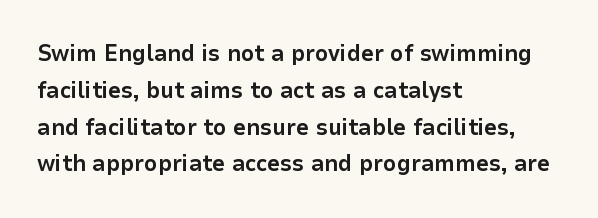
{"italic": "no", "bold": "yes", "underline": "no", "align": "left", "line_spacing": "normal", "line_spacing_ratio": 1.6, "letter_spacing": "normal", "letter_spacing_em": 0.0, "glyph_px": 23}
